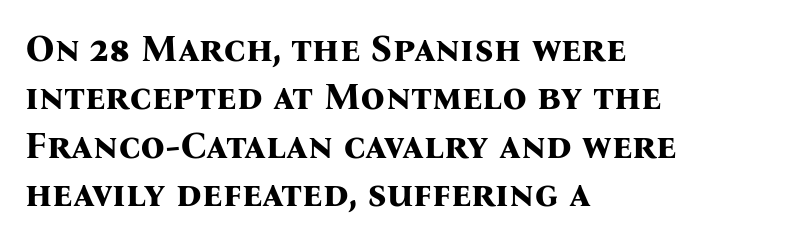
The image shows 38 px bold serif type, upright; set left-aligned, normal line spacing (1.27x), normal letter spacing, not underlined; medium stroke contrast and a medium x-height.
